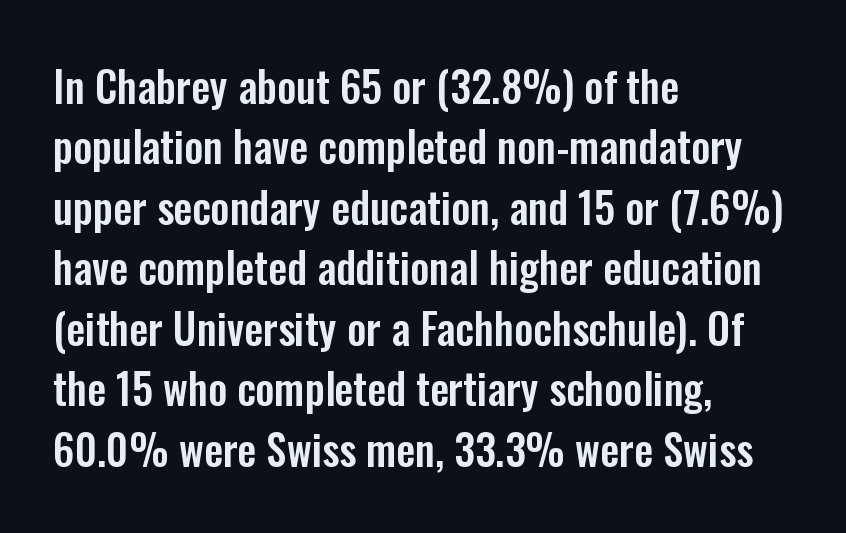
Q: Is the text italic (slanted)? A: No, it is upright.
Q: Is the typeface a serif or a sans-serif typeface? A: Sans-serif.
Q: Is the text underlined? A: No.
Q: How is the paragraph aligned? A: Left-aligned.
Q: Is the spacing between letters normal or unusually wide? A: Normal.
Q: Is the spacing between lines tight, normal or loose? A: Normal.
Q: Width (condensed, normal, or wide)? A: Condensed.
Q: Stroke contrast? A: Low.
Q: x-height? A: Medium.
Q: Monospaced? A: No.
